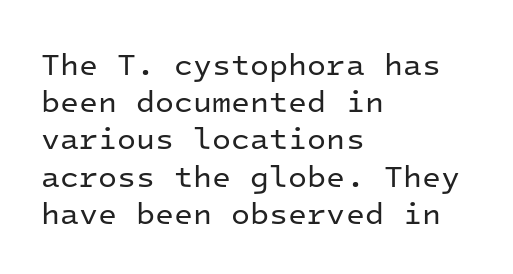
The image shows 31 px regular-weight sans-serif type, upright, monospaced; set left-aligned, line spacing 1.2x, normal letter spacing, not underlined; low stroke contrast and a medium x-height.
